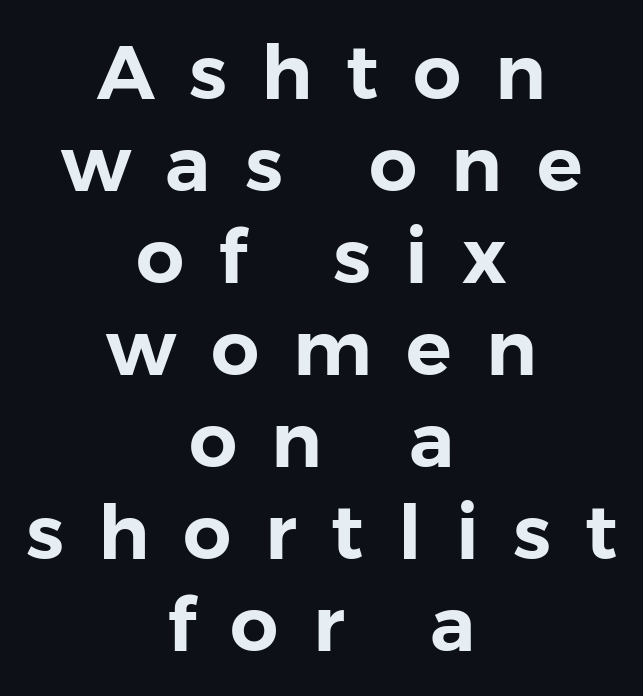
Q: Is the text italic (slanted)? A: No, it is upright.
Q: Is the typeface a serif or a sans-serif typeface? A: Sans-serif.
Q: Is the text underlined? A: No.
Q: How is the paragraph aligned? A: Centered.
Q: Is the spacing between letters normal or unusually wide? A: Unusually wide.
Q: Width (condensed, normal, or wide)? A: Normal.
Q: Stroke contrast? A: Low.
Q: x-height? A: Medium.
Q: Monospaced? A: No.
